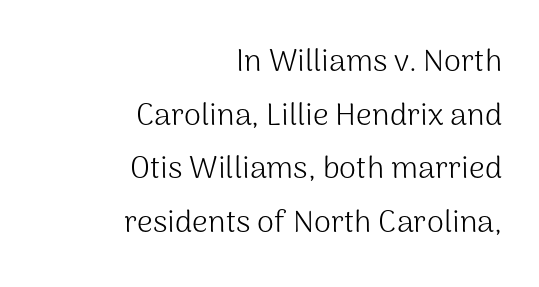
Character widths vary here, with narrow letters taking less room than wide ones. The ragged edge is on the left, which tells us the setting is flush right. Counters stay open thanks to moderate or lighter strokes. If you drew a line through each stem, it would be perfectly vertical. Unlike a traditional serif, this face leaves its strokes unadorned.
